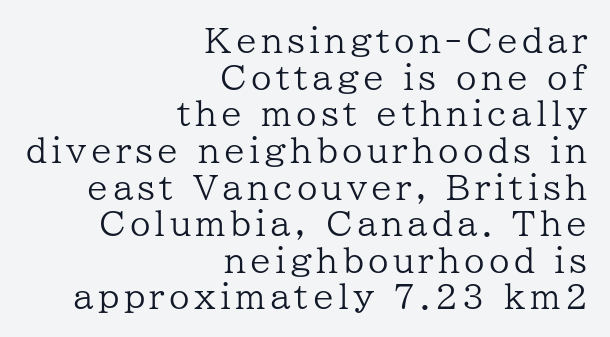
The image shows 33 px regular-weight serif type, upright; set right-aligned, tight line spacing (1.11x), not underlined; low stroke contrast and a medium x-height.
